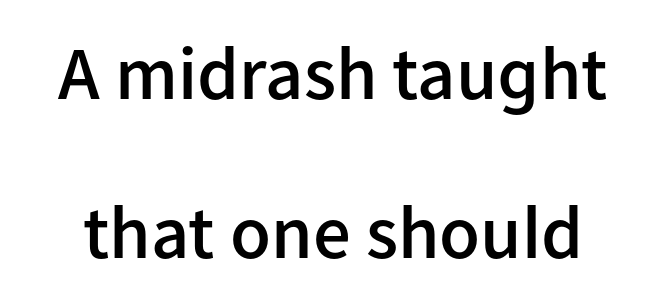
These lines stand farther apart than default settings would place them. The letters advance in unequal steps, a hallmark of proportional type. Typesetter's note: demi weight, one step under bold. How are the letters spaced? Ordinarily, with no added tracking. Quick note: underline off.
